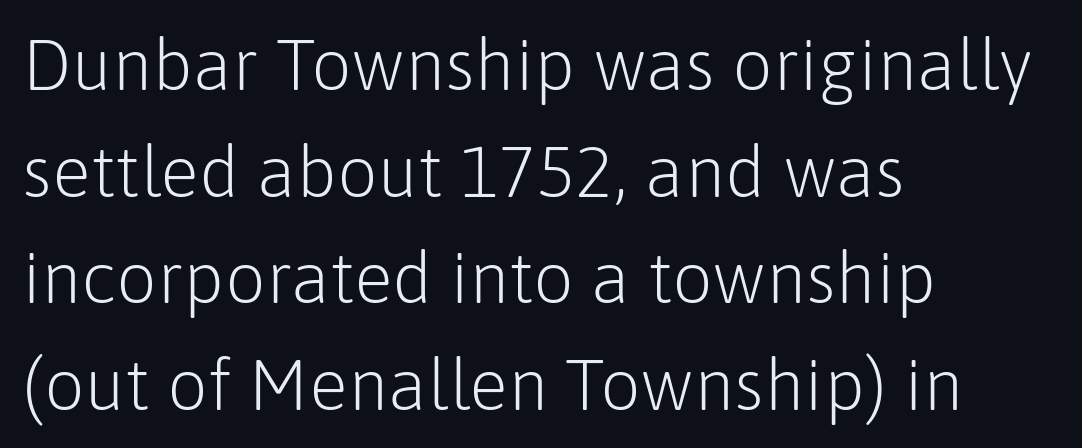
Notice how descenders clear the ascenders below comfortably — that's standard leading. Nope, no serifs anywhere on these letters. Between one letter and the next there's only the usual sliver of space. Caption: face not bold, strokes unweighted. Spacing verdict: proportional, widths tailored to each character.
